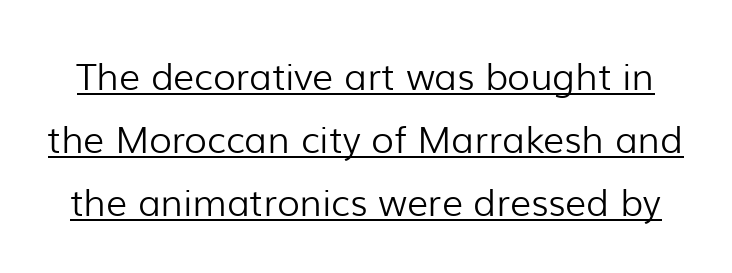
The image shows 37 px light sans-serif type, upright; set normal line spacing (1.7x), normal letter spacing, underlined; low stroke contrast and a medium x-height.
